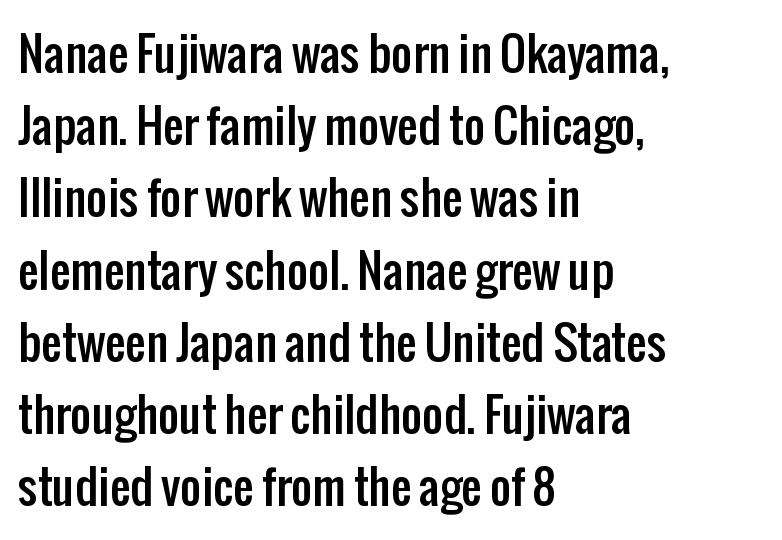
The image shows 46 px condensed sans-serif type, upright; set left-aligned, normal line spacing (1.57x), normal letter spacing, not underlined; low stroke contrast and a medium x-height.
